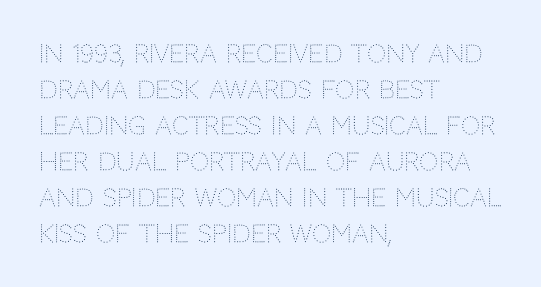
The image shows 24 px text type, upright; set left-aligned, normal line spacing (1.5x), normal letter spacing, not underlined.
